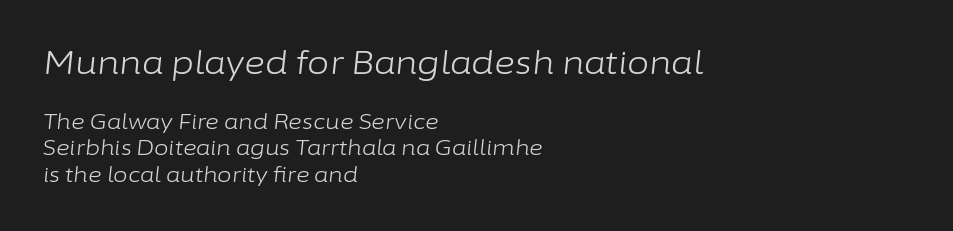
Q: Is the text bold? A: No.
Q: Is the text italic (slanted)? A: Yes, it leans right by about 6 degrees.
Q: Is the text underlined? A: No.
Q: How is the paragraph aligned? A: Left-aligned.
Q: Is the spacing between letters normal or unusually wide? A: Normal.
Q: Is the spacing between lines tight, normal or loose? A: Normal.
Q: Which block of text is set in a larger size, the first (top) or the second (bottom)? A: The first (top) one.
Q: Width (condensed, normal, or wide)? A: Normal.
Q: Stroke contrast? A: Low.
Q: x-height? A: Medium.
Q: Monospaced? A: No.
